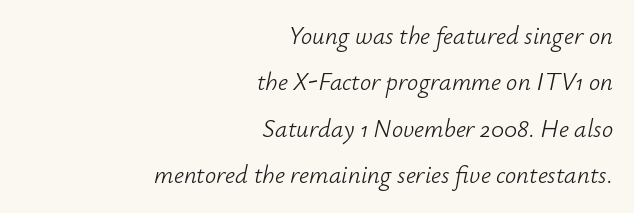
Q: Is the text bold? A: No.
Q: Is the text italic (slanted)? A: Yes, it leans right by about 12 degrees.
Q: Is the text underlined? A: No.
Q: How is the paragraph aligned? A: Right-aligned.
Q: Is the spacing between letters normal or unusually wide? A: Normal.
